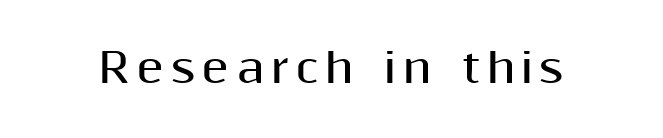
Q: Is the text bold? A: Yes.
Q: Is the text italic (slanted)? A: No, it is upright.
Q: Is the typeface a serif or a sans-serif typeface? A: Sans-serif.
Q: Is the text underlined? A: No.
Q: Width (condensed, normal, or wide)? A: Normal.
Q: Stroke contrast? A: Medium.
Q: x-height? A: Medium.
Q: Monospaced? A: No.
